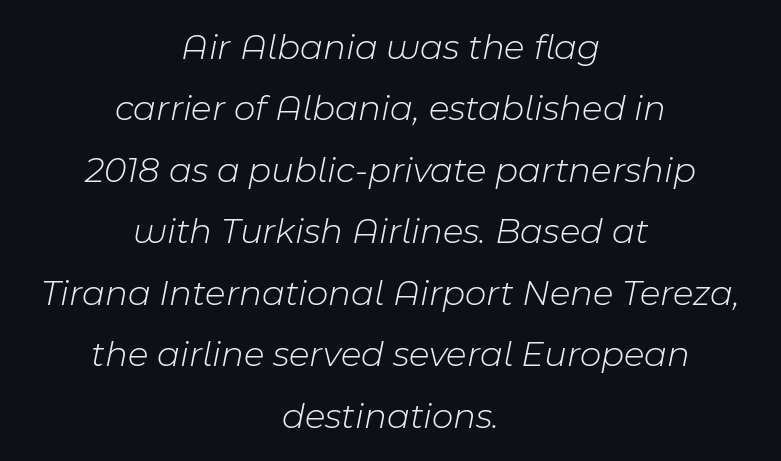
Unmarked baselines from the first word to the last. These glyphs show unthickened strokes, regular width or finer. Slant detected: the letters are inclined. Regular leading.
